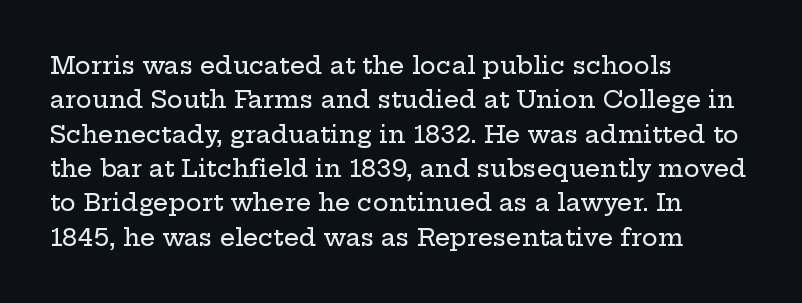
The image shows 24 px text type, upright; set left-aligned, normal line spacing (1.43x), normal letter spacing, not underlined.
